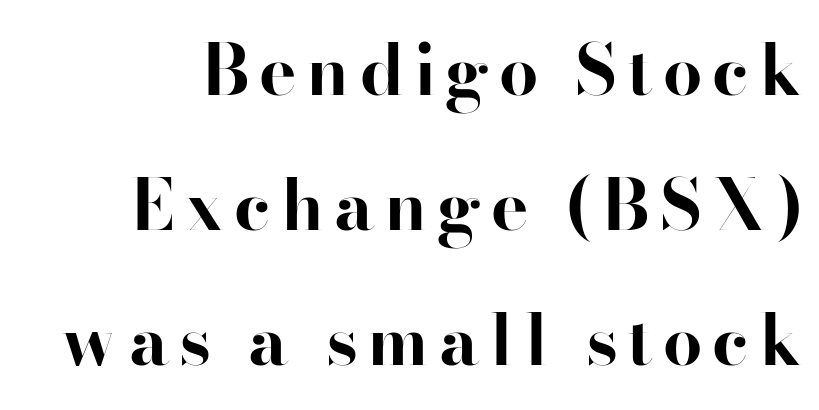
The image shows 70 px bold serif type, upright; set loose line spacing (1.93x), not underlined; high stroke contrast and a small x-height.
